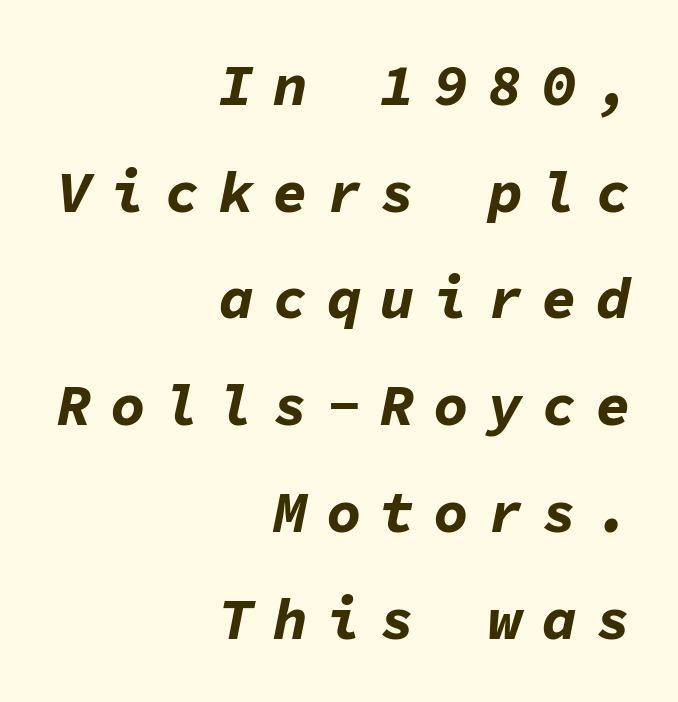
{"italic": "yes", "lean": "right", "slant_degrees": 11, "bold": "yes", "weight": "bold", "width": "normal", "stroke_contrast": "low", "x_height": "medium", "monospaced": "yes", "underline": "no", "align": "right", "line_spacing_ratio": 1.84, "letter_spacing": "wide", "letter_spacing_em": 0.33, "glyph_px": 58}
